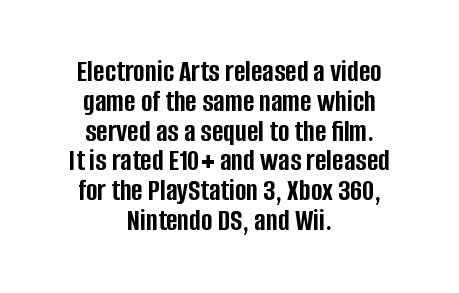
The rendering keeps characters at their native spacing. The font is running at its bold setting. It's the straight-up-and-down kind of type. The specimen omits any rule beneath the text block's lines. No feet cap the strokes, marking this as sans-serif type. Cramped leading.
